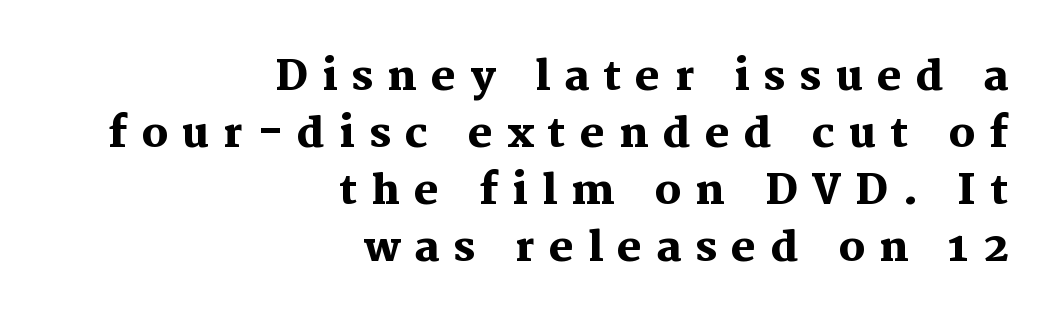
Looks like regular typesetting: each glyph gets only the width it needs. Upright lettering throughout. Students, observe: this is what conventionally led text looks like. These lines are composed in type with serifs. Plain, unruled lines of type. Letter spacing: wide.
